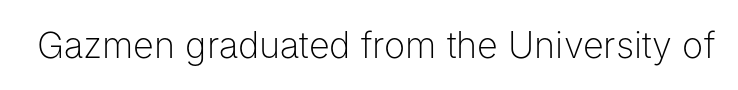
Q: Is the text bold? A: No.
Q: Is the text italic (slanted)? A: No, it is upright.
Q: Is the typeface a serif or a sans-serif typeface? A: Sans-serif.
Q: Is the text underlined? A: No.
Q: Is the spacing between letters normal or unusually wide? A: Normal.
Q: Width (condensed, normal, or wide)? A: Normal.
Q: Stroke contrast? A: Low.
Q: x-height? A: Medium.
Q: Monospaced? A: No.
